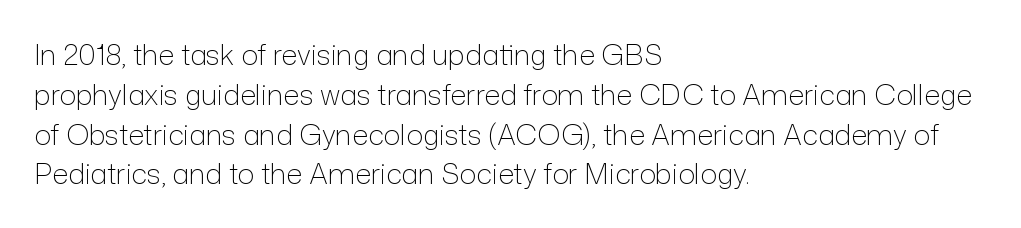
{"serif": "no", "italic": "no", "bold": "no", "weight": "light", "width": "normal", "stroke_contrast": "low", "x_height": "medium", "monospaced": "no", "underline": "no", "align": "left", "line_spacing": "normal", "line_spacing_ratio": 1.42, "letter_spacing": "normal", "letter_spacing_em": 0.0, "glyph_px": 28}
